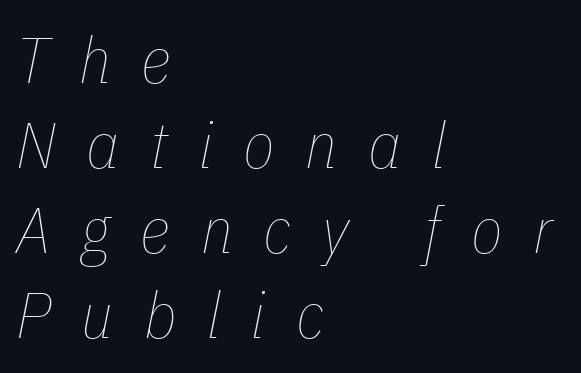
Caption: expanded tracking, letters set apart. The string is rendered with underlining switched off. Every row of glyphs begins at an identical x-position on the left. Stems here are at most as thick as an everyday book face. A typesetter would call this proportional, since set widths differ per character. The space between consecutive lines is moderate.
